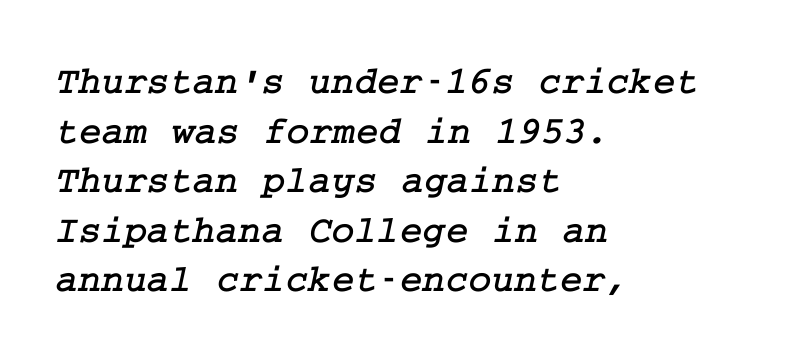
Q: Is the typeface a serif or a sans-serif typeface? A: Serif.
Q: Is the text underlined? A: No.
Q: How is the paragraph aligned? A: Left-aligned.
Q: Is the spacing between letters normal or unusually wide? A: Normal.
Q: Is the spacing between lines tight, normal or loose? A: Normal.
Q: Width (condensed, normal, or wide)? A: Normal.
Q: Stroke contrast? A: Low.
Q: x-height? A: Medium.
